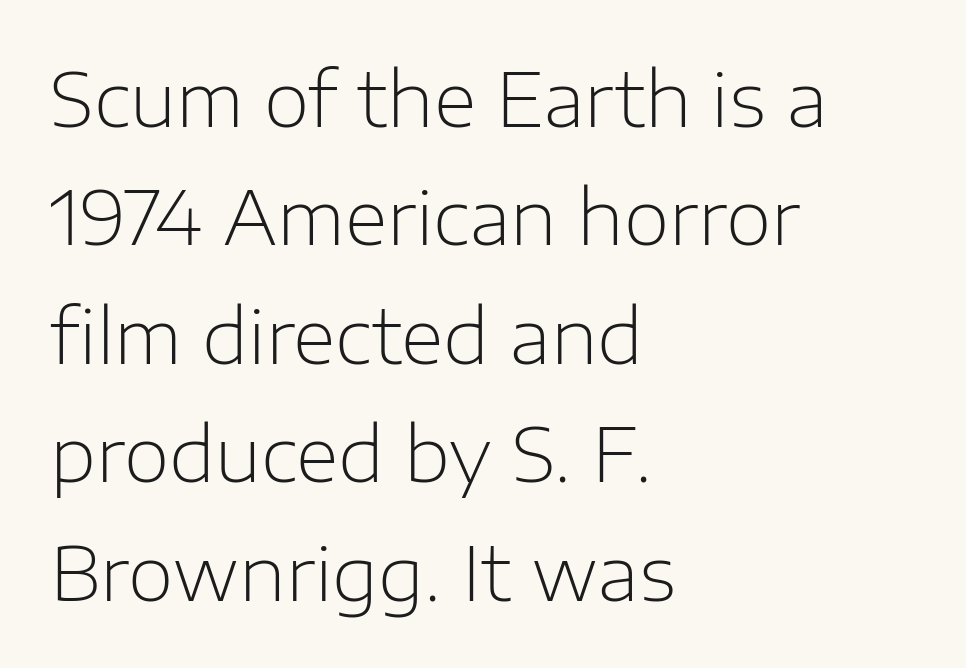
A sans-serif font was chosen for this passage. Note the varied advance widths — an 'i' is clearly narrower than an 'm'. You can tell it's not italic because the verticals are truly vertical. Quick note: interline space is typical. This is not heavy type; no bold has been used. A bare baseline throughout the passage.
